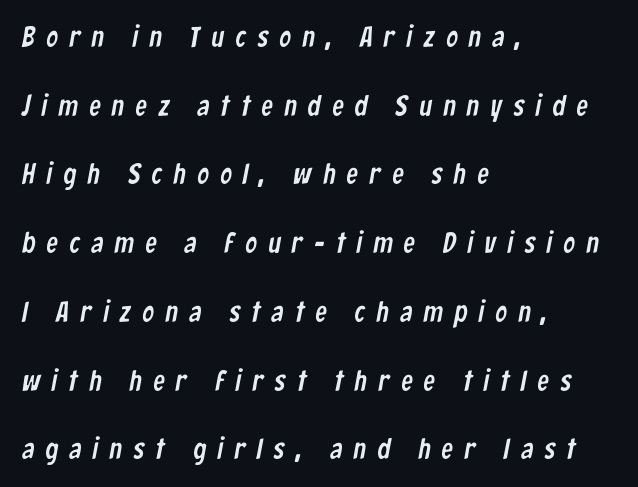
This block would shrink considerably if given ordinary leading; it's expanded now. Quick note: underline off. Note the varied advance widths — an 'i' is clearly narrower than an 'm'. Compared with typical body copy, the letter spacing here is much looser.
